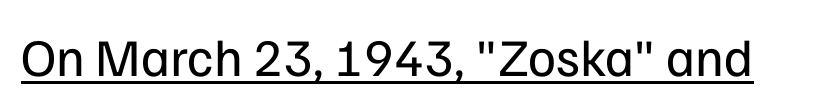
Q: Is the text bold? A: No.
Q: Is the text italic (slanted)? A: No, it is upright.
Q: Is the typeface a serif or a sans-serif typeface? A: Sans-serif.
Q: Is the text underlined? A: Yes.
Q: Is the spacing between letters normal or unusually wide? A: Normal.
Q: Width (condensed, normal, or wide)? A: Normal.
Q: Stroke contrast? A: Low.
Q: x-height? A: Medium.
Q: Monospaced? A: No.
